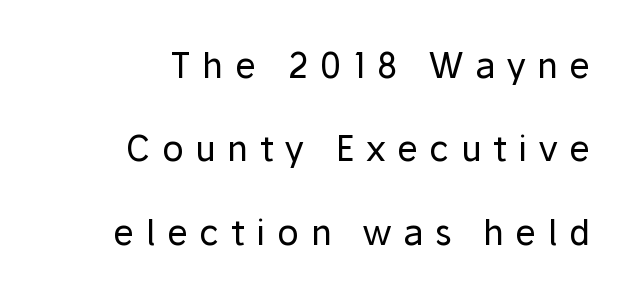
Q: Is the text bold? A: No.
Q: Is the text italic (slanted)? A: No, it is upright.
Q: Is the typeface a serif or a sans-serif typeface? A: Sans-serif.
Q: Is the text underlined? A: No.
Q: How is the paragraph aligned? A: Right-aligned.
Q: Is the spacing between letters normal or unusually wide? A: Unusually wide.
Q: Is the spacing between lines tight, normal or loose? A: Loose.
Q: Width (condensed, normal, or wide)? A: Normal.
Q: Stroke contrast? A: Low.
Q: x-height? A: Medium.
Q: Monospaced? A: No.
